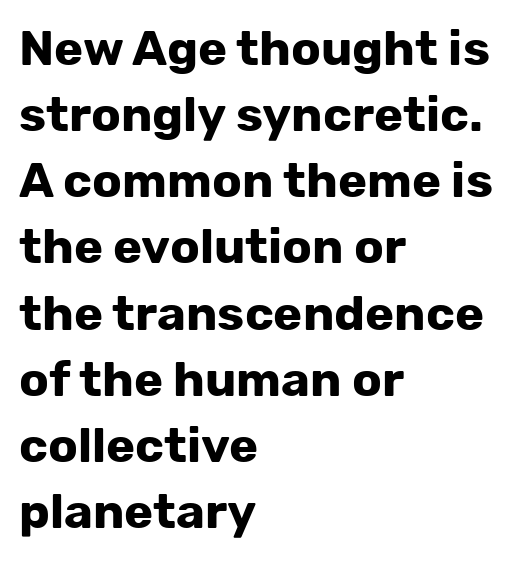
{"serif": "no", "italic": "no", "bold": "yes", "weight": "bold", "width": "normal", "stroke_contrast": "low", "x_height": "medium", "monospaced": "no", "underline": "no", "align": "left", "line_spacing": "normal", "line_spacing_ratio": 1.35, "letter_spacing": "normal", "letter_spacing_em": 0.0, "glyph_px": 49}
